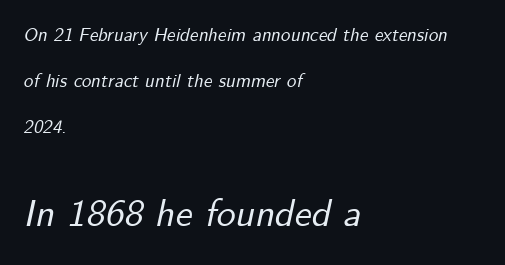
{"italic": "yes", "lean": "right", "slant_degrees": 12, "width": "normal", "stroke_contrast": "low", "x_height": "small", "monospaced": "no", "underline": "no", "align": "left", "line_spacing": "loose", "line_spacing_ratio": 2.42, "letter_spacing": "normal", "letter_spacing_em": 0.0, "larger_block": "second", "size_ratio": 2.0, "glyph_px": 38}
